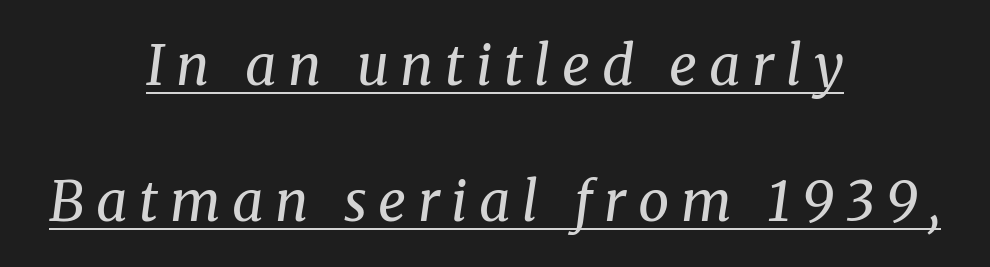
Q: Is the text bold? A: No.
Q: Is the text italic (slanted)? A: Yes, it leans right by about 8 degrees.
Q: Is the typeface a serif or a sans-serif typeface? A: Serif.
Q: Is the text underlined? A: Yes.
Q: How is the paragraph aligned? A: Centered.
Q: Is the spacing between letters normal or unusually wide? A: Unusually wide.
Q: Is the spacing between lines tight, normal or loose? A: Loose.
Q: Width (condensed, normal, or wide)? A: Normal.
Q: Stroke contrast? A: Medium.
Q: x-height? A: Medium.
Q: Monospaced? A: No.
